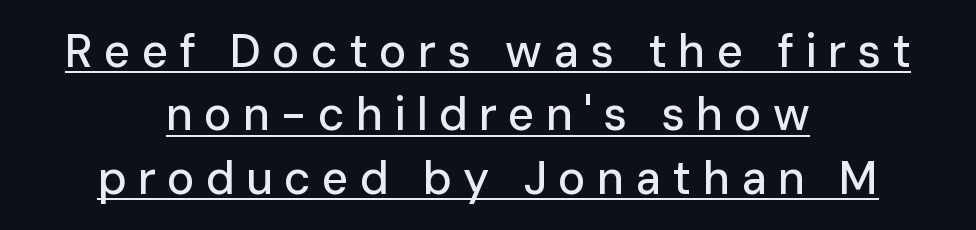
{"serif": "no", "italic": "no", "width": "normal", "stroke_contrast": "low", "x_height": "medium", "monospaced": "no", "underline": "yes", "align": "center", "line_spacing": "normal", "line_spacing_ratio": 1.38, "letter_spacing": "wide", "letter_spacing_em": 0.24, "glyph_px": 46}
